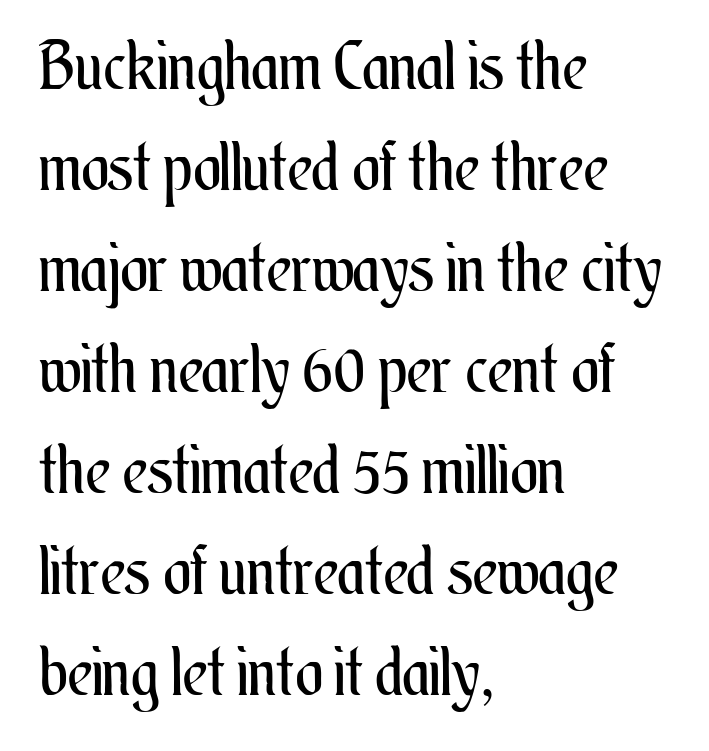
The area under the type is left untouched. Do the characters align in a grid? No, the font is proportional. The paragraph shown leans on its left margin. Rows of type keep a routine distance in the vertical direction.
